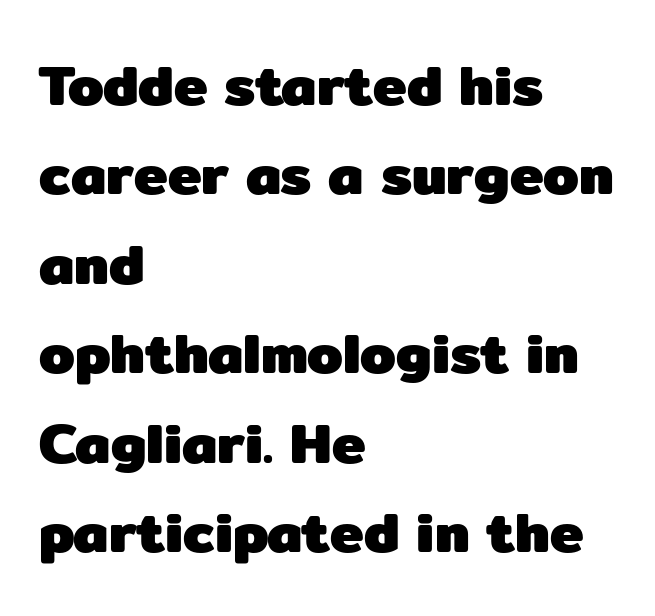
Italic? Not at all — the glyphs are vertical. Students, this is bold: see how much ink each stroke carries. Letterform terminals end flat and unadorned throughout the passage. How are the letters spaced? Ordinarily, with no added tracking.
